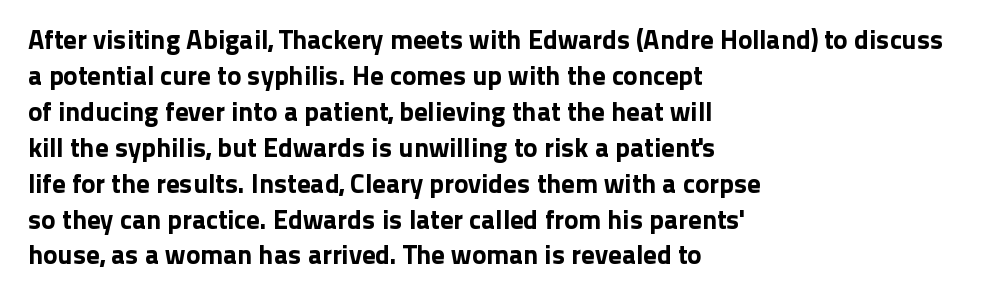
Q: Is the text italic (slanted)? A: No, it is upright.
Q: Is the text underlined? A: No.
Q: How is the paragraph aligned? A: Left-aligned.
Q: Is the spacing between letters normal or unusually wide? A: Normal.
Q: Is the spacing between lines tight, normal or loose? A: Normal.
